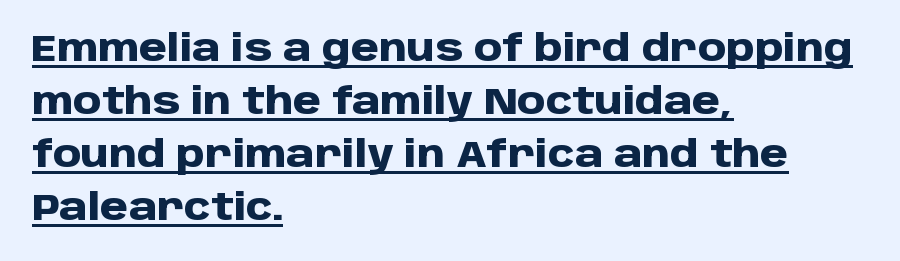
Q: Is the text bold? A: Yes.
Q: Is the text italic (slanted)? A: No, it is upright.
Q: Is the typeface a serif or a sans-serif typeface? A: Sans-serif.
Q: Is the text underlined? A: Yes.
Q: How is the paragraph aligned? A: Left-aligned.
Q: Is the spacing between letters normal or unusually wide? A: Normal.
Q: Is the spacing between lines tight, normal or loose? A: Normal.
Q: Width (condensed, normal, or wide)? A: Normal.
Q: Stroke contrast? A: Low.
Q: x-height? A: Large.
Q: Monospaced? A: No.
